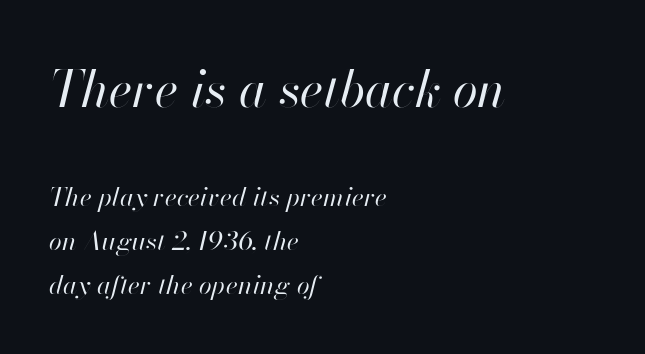
The image shows 51 px regular-weight type, italic (leaning right); set left-aligned, normal line spacing (1.69x), normal letter spacing, not underlined; the first (top) block is 1.96x larger; high stroke contrast and a small x-height.
